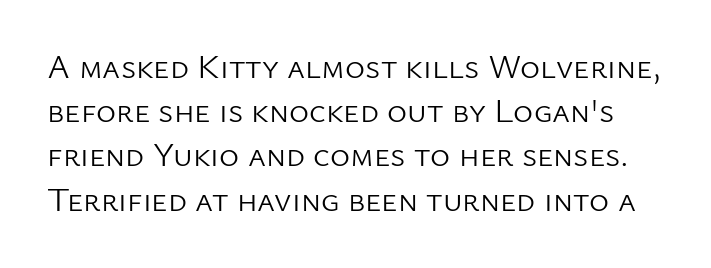
Q: Is the text bold? A: No.
Q: Is the text italic (slanted)? A: No, it is upright.
Q: Is the typeface a serif or a sans-serif typeface? A: Sans-serif.
Q: Is the text underlined? A: No.
Q: Is the spacing between letters normal or unusually wide? A: Normal.
Q: Is the spacing between lines tight, normal or loose? A: Normal.
Q: Width (condensed, normal, or wide)? A: Normal.
Q: Stroke contrast? A: Low.
Q: x-height? A: Medium.
Q: Monospaced? A: No.
